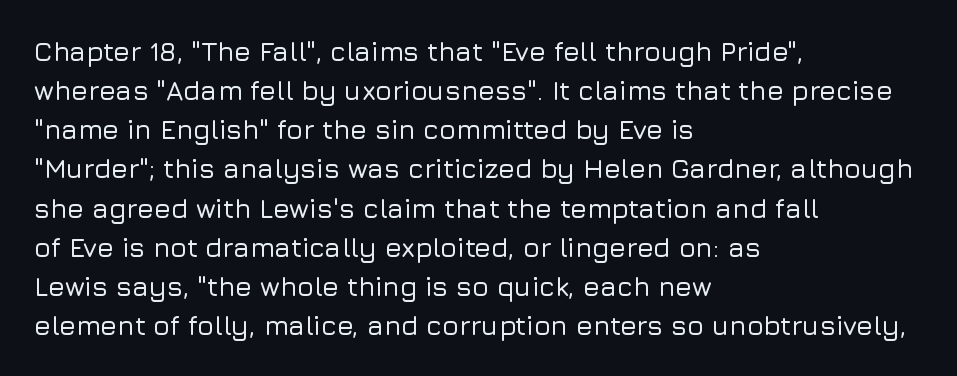
The image shows 27 px text type, upright; set left-aligned, normal line spacing (1.45x), normal letter spacing, not underlined.
